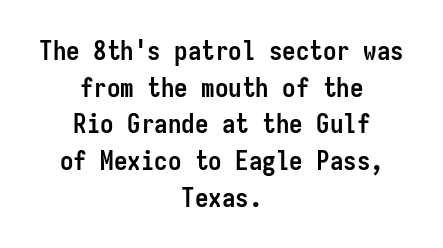
Q: Is the text bold? A: Yes.
Q: Is the text italic (slanted)? A: No, it is upright.
Q: Is the text underlined? A: No.
Q: How is the paragraph aligned? A: Centered.
Q: Is the spacing between letters normal or unusually wide? A: Normal.
Q: Is the spacing between lines tight, normal or loose? A: Normal.
